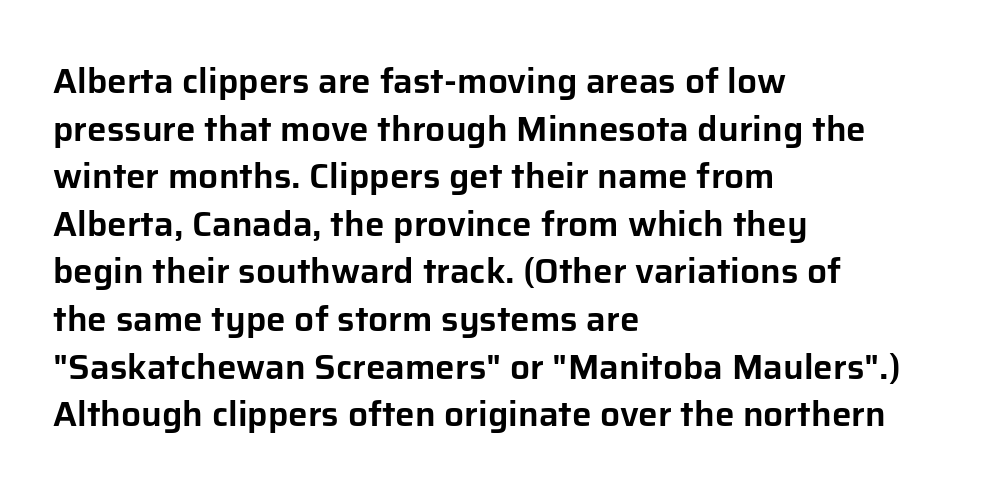
Q: Is the text italic (slanted)? A: No, it is upright.
Q: Is the typeface a serif or a sans-serif typeface? A: Sans-serif.
Q: Is the text underlined? A: No.
Q: How is the paragraph aligned? A: Left-aligned.
Q: Is the spacing between letters normal or unusually wide? A: Normal.
Q: Is the spacing between lines tight, normal or loose? A: Normal.
Q: Width (condensed, normal, or wide)? A: Normal.
Q: Stroke contrast? A: Low.
Q: x-height? A: Medium.
Q: Monospaced? A: No.
